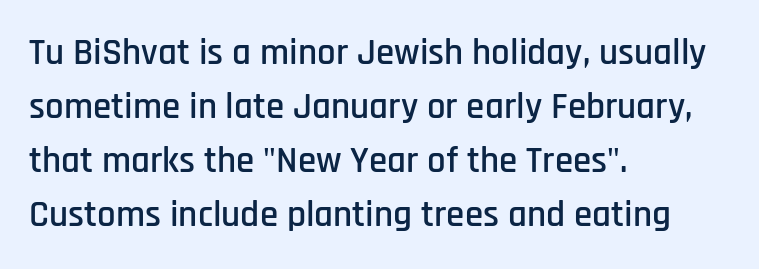
Ascenders rise straight up at ninety degrees. Serifs: no, the terminals of the letterforms are clean. How are the letters spaced? Ordinarily, with no added tracking. Regular leading. These lines are set flush left with a ragged right edge. A bare baseline throughout the passage.
